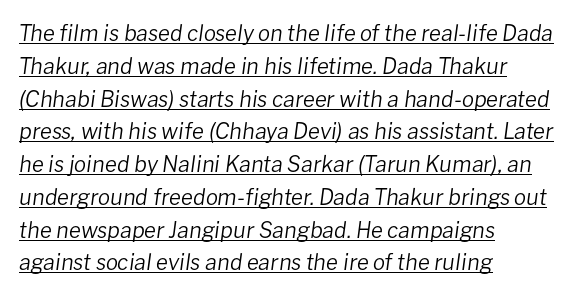
Q: Is the text bold? A: No.
Q: Is the text italic (slanted)? A: Yes, it leans right by about 8 degrees.
Q: Is the text underlined? A: Yes.
Q: How is the paragraph aligned? A: Left-aligned.
Q: Is the spacing between letters normal or unusually wide? A: Normal.
Q: Is the spacing between lines tight, normal or loose? A: Normal.
